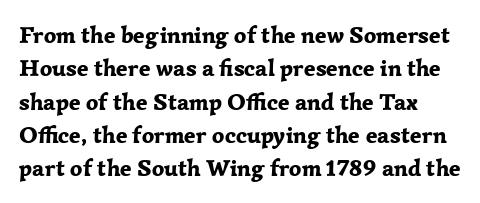
Nobody touched the tracking dial on this one. Heavy, bold letterforms. The passage shown stacks its lines at a standard gap. Italic: no, the glyphs are upright roman. The baseline area is clear.
